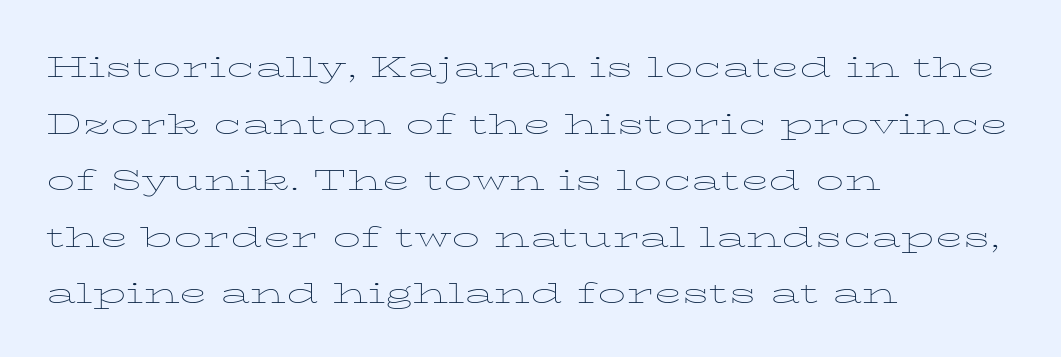
Weight: regular or lighter. Posture: straight, roman, zero tilt. Visually the block forms a straight wall on the left and a jagged coastline on the right. You could not count columns in this text — the font is proportionally spaced. Each new line begins a customary step beneath the previous one.
